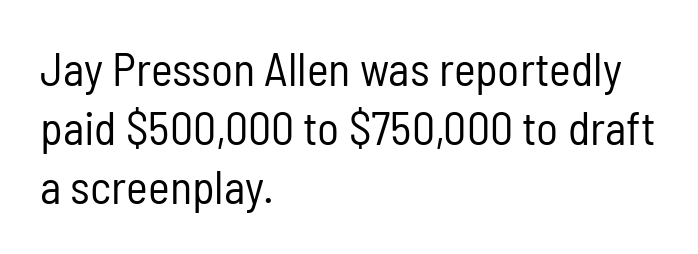
The image shows 46 px regular-weight, condensed sans-serif type, upright; set left-aligned, normal line spacing (1.28x), normal letter spacing, not underlined; low stroke contrast and a medium x-height.
